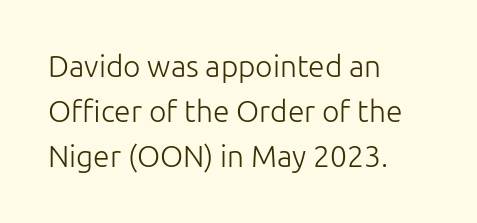
Q: Is the text bold? A: No.
Q: Is the text italic (slanted)? A: No, it is upright.
Q: Is the typeface a serif or a sans-serif typeface? A: Sans-serif.
Q: Is the text underlined? A: No.
Q: How is the paragraph aligned? A: Left-aligned.
Q: Is the spacing between letters normal or unusually wide? A: Normal.
Q: Is the spacing between lines tight, normal or loose? A: Normal.
Q: Width (condensed, normal, or wide)? A: Normal.
Q: Stroke contrast? A: Low.
Q: x-height? A: Medium.
Q: Monospaced? A: No.
